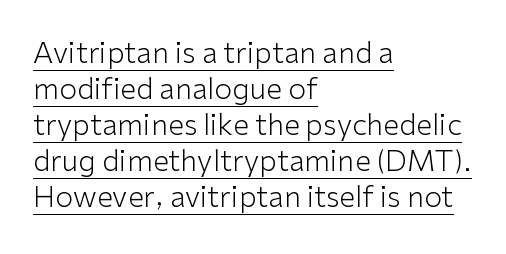
Letter spacing: default. Weight: regular or lighter. If you drew a line through each stem, it would be perfectly vertical. These lines are rendered in a variable-pitch font. The ragged edge is on the right, which tells us the setting is flush left.
